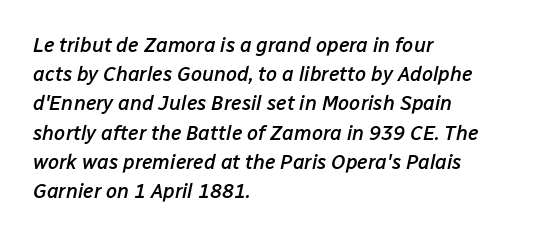
{"italic": "yes", "lean": "right", "slant_degrees": 12, "bold": "semi", "underline": "no", "align": "left", "line_spacing": "normal", "line_spacing_ratio": 1.46, "letter_spacing": "normal", "letter_spacing_em": 0.0, "glyph_px": 20}
